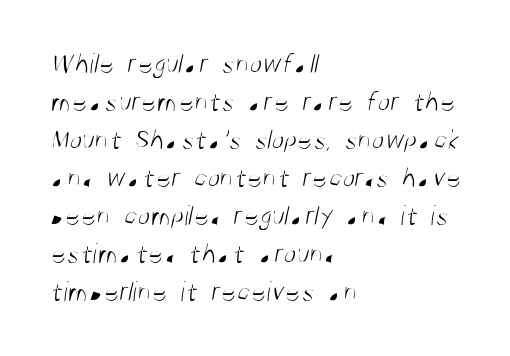
This rendering employs a face without finishing strokes, i.e., a sans-serif. Think of a printed novel: that variable character pitch is what you see here. Weight class: somewhere from thin through regular. The rows are spaced the way most documents space them.
